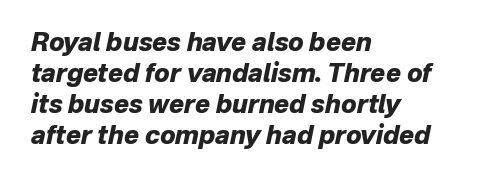
The image shows 25 px bold type, italic (leaning right); set left-aligned, line spacing 1.24x, normal letter spacing, not underlined.
